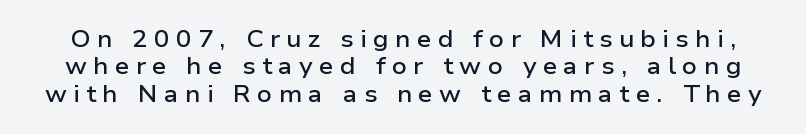
When letters stand straight like this, we call the style roman or upright. These lines carry some extra weight — a demibold, not a full bold. Descenders are the only things crossing below the line. Display-style spreading of the glyphs; the letterfit is very open.
